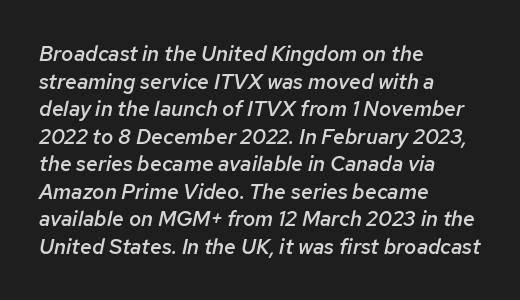
Q: Is the text bold? A: Semi-bold.
Q: Is the text italic (slanted)? A: Yes, it leans right by about 12 degrees.
Q: Is the text underlined? A: No.
Q: How is the paragraph aligned? A: Left-aligned.
Q: Is the spacing between letters normal or unusually wide? A: Normal.
Q: Is the spacing between lines tight, normal or loose? A: Normal.
